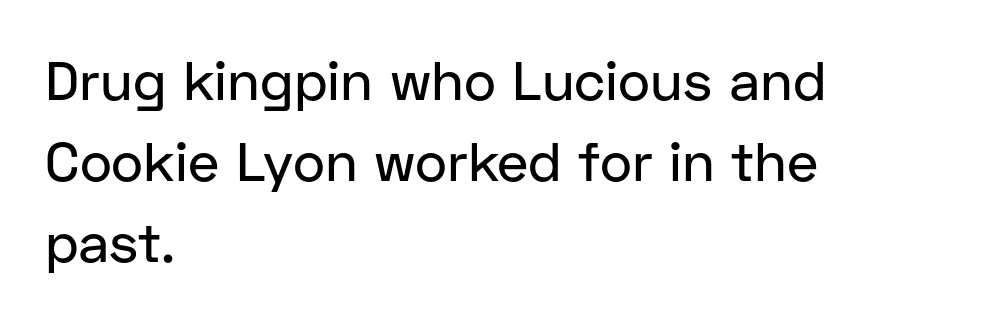
Rule under the text: the space is simply empty. The text was rendered using a sans face with plain stroke endings. Tracking here is standard; glyphs follow each other at the usual distance. A typesetter would call this proportional, since set widths differ per character. The rendering anchors every line to the left-hand side. Vertically, the passage feels balanced, rows spaced as you'd expect.
